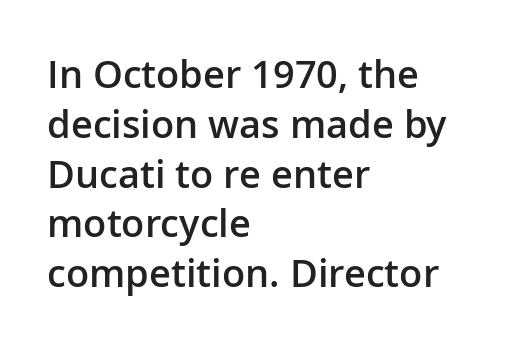
Q: Is the text bold? A: Semi-bold.
Q: Is the text italic (slanted)? A: No, it is upright.
Q: Is the typeface a serif or a sans-serif typeface? A: Sans-serif.
Q: Is the text underlined? A: No.
Q: How is the paragraph aligned? A: Left-aligned.
Q: Is the spacing between letters normal or unusually wide? A: Normal.
Q: Is the spacing between lines tight, normal or loose? A: Normal.
Q: Width (condensed, normal, or wide)? A: Normal.
Q: Stroke contrast? A: Low.
Q: x-height? A: Medium.
Q: Monospaced? A: No.
